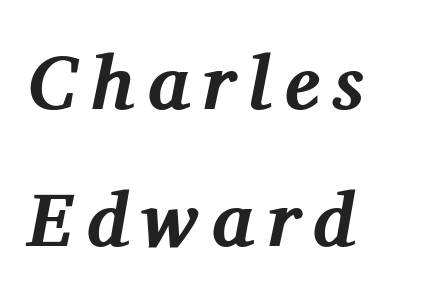
Bare-footed words on every line. These lines are rendered in a variable-pitch font. The typeface chosen for these lines features serifs. One-word summary of the alignment: left.
